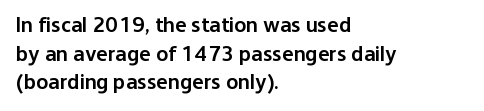
Q: Is the text bold? A: Semi-bold.
Q: Is the text italic (slanted)? A: No, it is upright.
Q: Is the text underlined? A: No.
Q: How is the paragraph aligned? A: Left-aligned.
Q: Is the spacing between letters normal or unusually wide? A: Normal.
Q: Is the spacing between lines tight, normal or loose? A: Normal.
